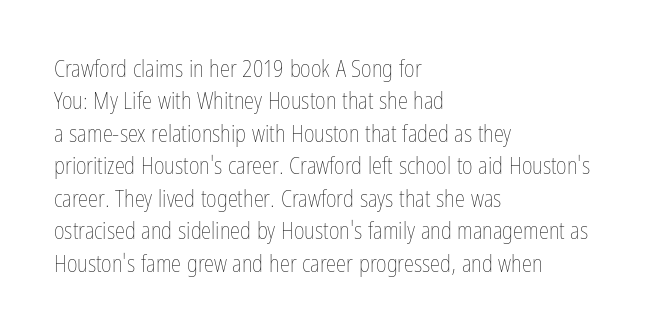
{"italic": "no", "bold": "no", "underline": "no", "align": "left", "line_spacing": "normal", "line_spacing_ratio": 1.41, "letter_spacing": "normal", "letter_spacing_em": 0.0, "glyph_px": 23}
